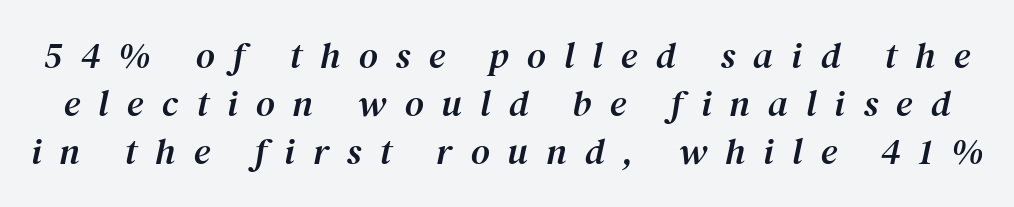
The image shows 37 px serif type, italic (leaning right); set normal line spacing (1.3x), unusually wide letter spacing (+0.49 em), not underlined; medium stroke contrast and a medium x-height.
